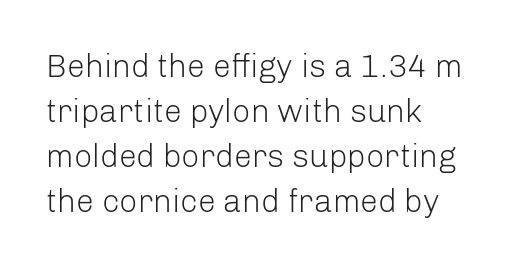
Q: Is the text bold? A: No.
Q: Is the text italic (slanted)? A: No, it is upright.
Q: Is the typeface a serif or a sans-serif typeface? A: Sans-serif.
Q: Is the text underlined? A: No.
Q: How is the paragraph aligned? A: Left-aligned.
Q: Is the spacing between letters normal or unusually wide? A: Normal.
Q: Is the spacing between lines tight, normal or loose? A: Normal.
Q: Width (condensed, normal, or wide)? A: Normal.
Q: Stroke contrast? A: Low.
Q: x-height? A: Medium.
Q: Monospaced? A: No.
